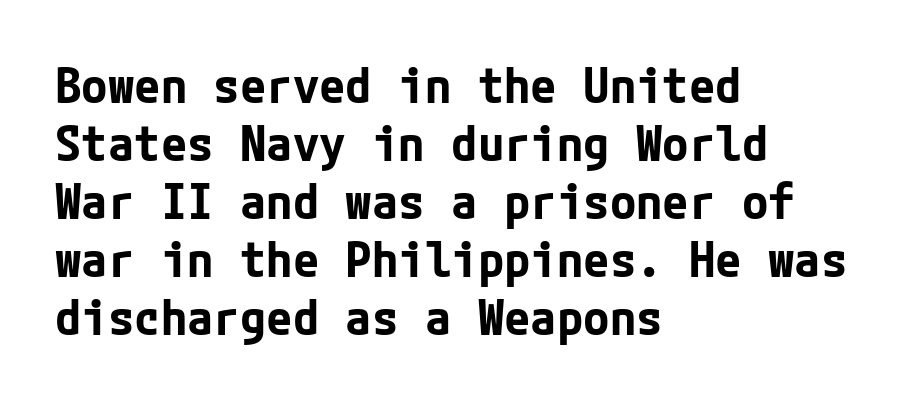
Horizontally, the lines are justified to the leading edge only. The type family on display is of the sans-serif kind. Descender tails drop into unmarked territory. The tracking reads as untouched default to a designer's eye. Heavy-handed strokes throughout: this text is bold.
